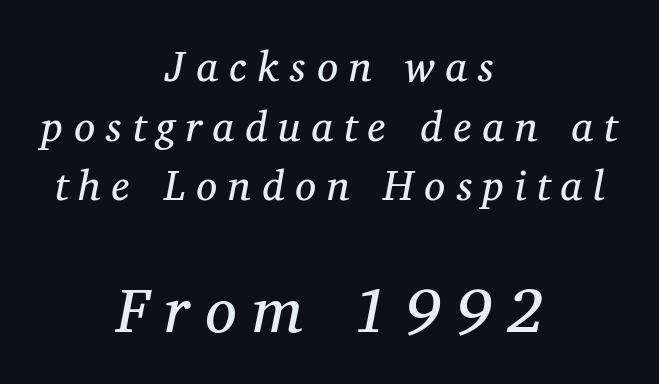
The image shows 63 px regular-weight serif type, italic (leaning right); set centered, normal line spacing (1.42x), unusually wide letter spacing (+0.26 em), not underlined; the second (bottom) block is 1.5x larger; medium stroke contrast and a medium x-height.
